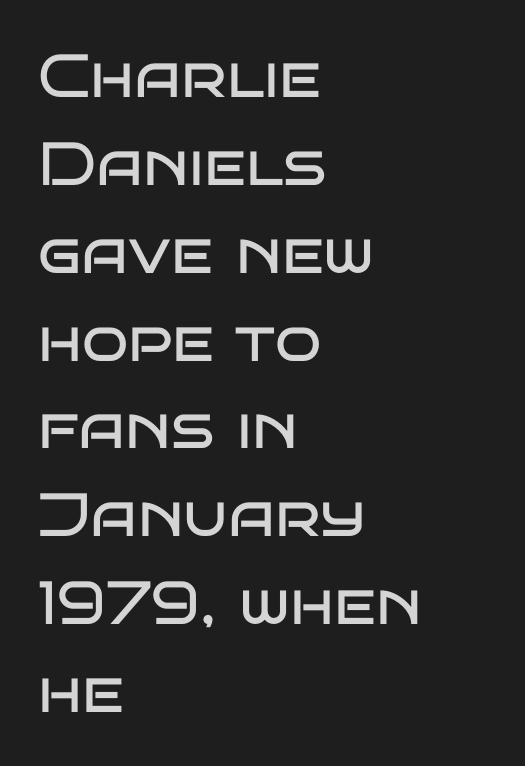
{"serif": "no", "italic": "no", "bold": "no", "weight": "regular", "width": "wide", "stroke_contrast": "low", "x_height": "large", "monospaced": "no", "underline": "no", "align": "left", "line_spacing": "normal", "line_spacing_ratio": 1.44, "letter_spacing": "normal", "letter_spacing_em": 0.0, "glyph_px": 61}
